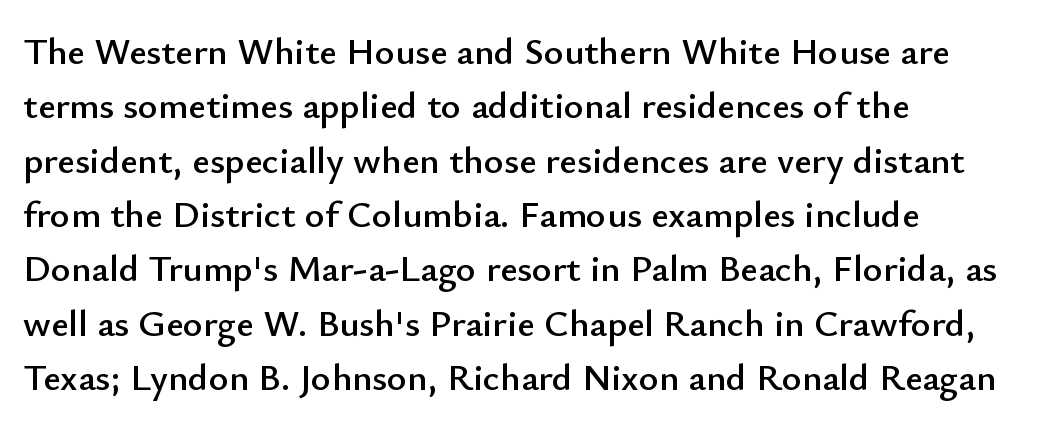
Q: Is the text italic (slanted)? A: No, it is upright.
Q: Is the typeface a serif or a sans-serif typeface? A: Sans-serif.
Q: Is the text underlined? A: No.
Q: How is the paragraph aligned? A: Left-aligned.
Q: Is the spacing between letters normal or unusually wide? A: Normal.
Q: Is the spacing between lines tight, normal or loose? A: Normal.
Q: Width (condensed, normal, or wide)? A: Normal.
Q: Stroke contrast? A: Low.
Q: x-height? A: Small.
Q: Monospaced? A: No.
